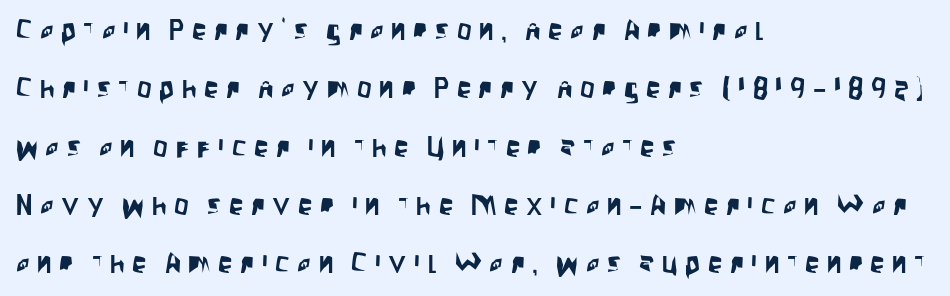
Q: Is the text italic (slanted)? A: No, it is upright.
Q: Is the typeface a serif or a sans-serif typeface? A: Sans-serif.
Q: Is the text underlined? A: No.
Q: How is the paragraph aligned? A: Left-aligned.
Q: Is the spacing between letters normal or unusually wide? A: Unusually wide.
Q: Is the spacing between lines tight, normal or loose? A: Loose.
Q: Width (condensed, normal, or wide)? A: Condensed.
Q: Stroke contrast? A: Low.
Q: x-height? A: Large.
Q: Monospaced? A: No.
